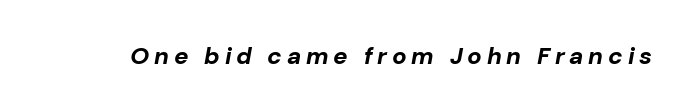
{"italic": "yes", "lean": "right", "slant_degrees": 10, "bold": "yes", "underline": "no", "letter_spacing": "wide", "letter_spacing_em": 0.2, "glyph_px": 24}
